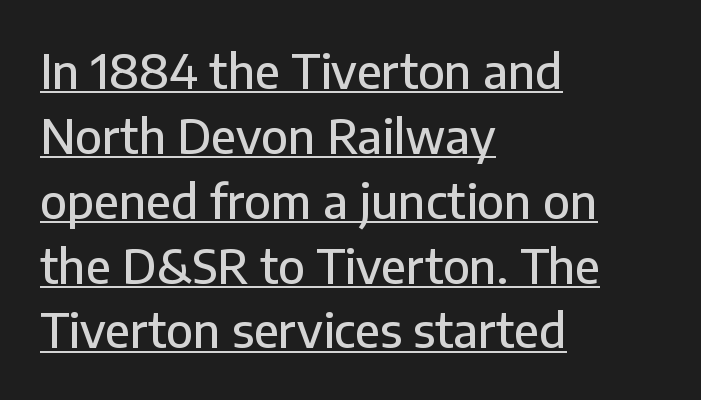
Q: Is the text italic (slanted)? A: No, it is upright.
Q: Is the typeface a serif or a sans-serif typeface? A: Sans-serif.
Q: Is the text underlined? A: Yes.
Q: How is the paragraph aligned? A: Left-aligned.
Q: Is the spacing between letters normal or unusually wide? A: Normal.
Q: Is the spacing between lines tight, normal or loose? A: Normal.
Q: Width (condensed, normal, or wide)? A: Normal.
Q: Stroke contrast? A: Low.
Q: x-height? A: Medium.
Q: Monospaced? A: No.
